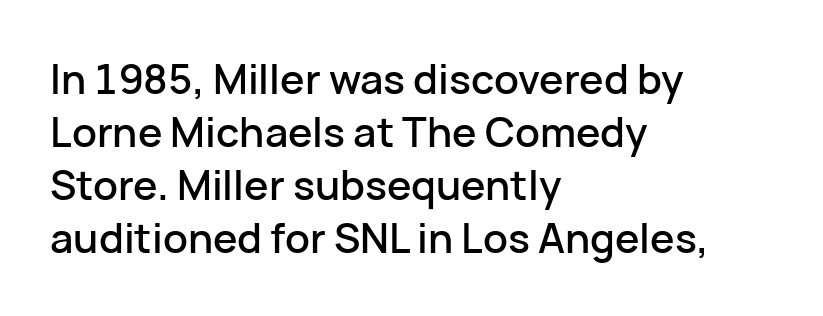
The image shows 41 px sans-serif type, upright; set left-aligned, normal line spacing (1.29x), normal letter spacing, not underlined; low stroke contrast and a medium x-height.
